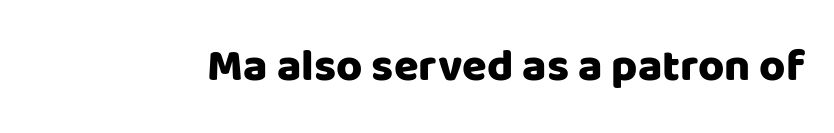
{"serif": "no", "italic": "no", "width": "normal", "stroke_contrast": "low", "x_height": "large", "monospaced": "no", "underline": "no", "letter_spacing": "normal", "letter_spacing_em": 0.0, "glyph_px": 45}
